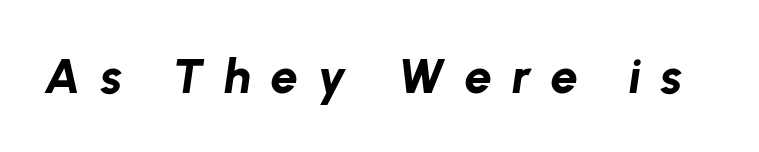
{"italic": "yes", "lean": "right", "slant_degrees": 8, "bold": "yes", "weight": "bold", "width": "normal", "stroke_contrast": "low", "x_height": "medium", "monospaced": "no", "underline": "no", "letter_spacing": "wide", "letter_spacing_em": 0.4, "glyph_px": 49}
